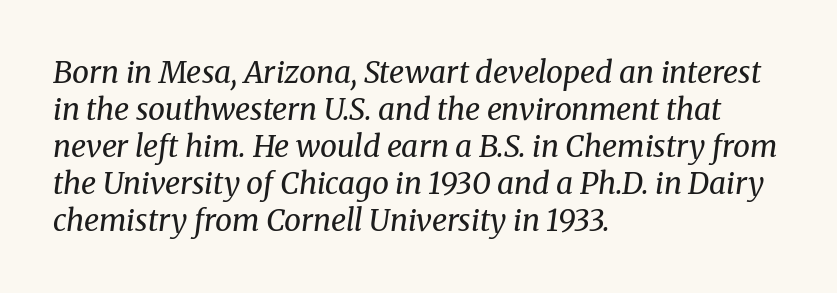
Line beginnings align vertically; line endings do not. Observe the lean: these are italic letterforms. Stroke thickness stays within the range of a standard reading face or lighter. The designer went with a serif here, giving each stem small feet.
